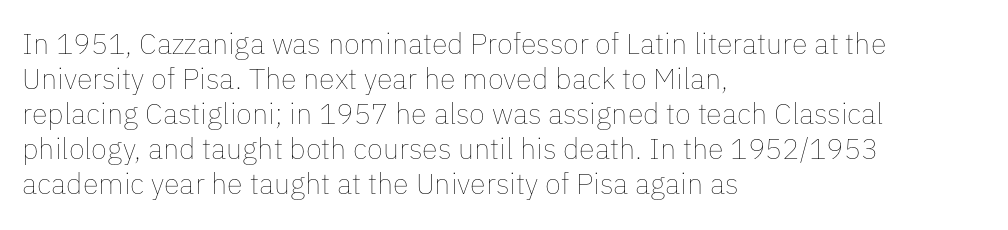
Q: Is the text bold? A: No.
Q: Is the text italic (slanted)? A: No, it is upright.
Q: Is the text underlined? A: No.
Q: How is the paragraph aligned? A: Left-aligned.
Q: Is the spacing between letters normal or unusually wide? A: Normal.
Q: Width (condensed, normal, or wide)? A: Normal.
Q: Stroke contrast? A: Low.
Q: x-height? A: Medium.
Q: Monospaced? A: No.
